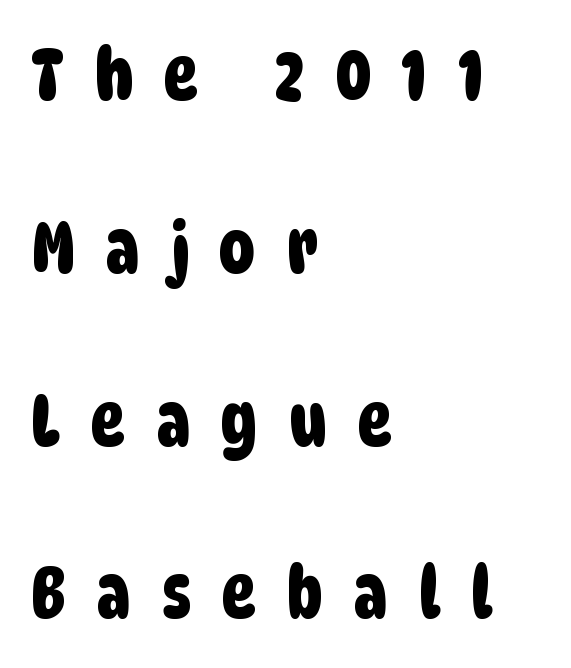
The image shows 72 px condensed sans-serif type; set left-aligned, loose line spacing (2.4x), unusually wide letter spacing (+0.43 em), not underlined; low stroke contrast and a large x-height.
